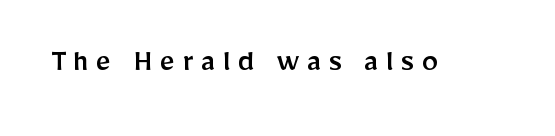
The specimen omits any rule beneath the text block's lines. Characters remain perfectly vertical along every line. The passage shown is typeset with a sans-serif family. Compared with typical body copy, the letter spacing here is much looser.
